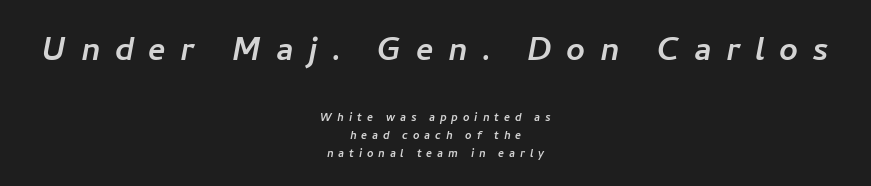
{"serif": "no", "width": "normal", "stroke_contrast": "low", "x_height": "medium", "monospaced": "no", "underline": "no", "align": "center", "line_spacing": "normal", "line_spacing_ratio": 1.28, "letter_spacing": "wide", "letter_spacing_em": 0.35, "larger_block": "first", "size_ratio": 2.93, "glyph_px": 41}
